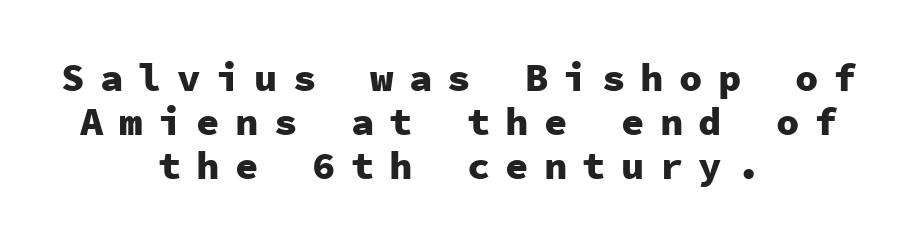
{"serif": "no", "italic": "no", "bold": "yes", "weight": "heavy", "width": "normal", "stroke_contrast": "low", "x_height": "medium", "monospaced": "yes", "underline": "no", "align": "center", "line_spacing": "tight", "line_spacing_ratio": 1.13, "letter_spacing": "wide", "letter_spacing_em": 0.39, "glyph_px": 39}
